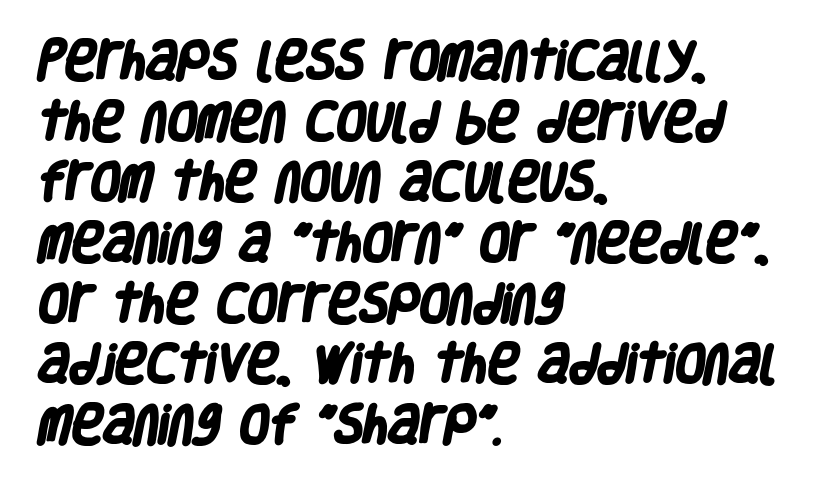
The image shows 43 px heavy, condensed sans-serif type; set left-aligned, normal line spacing (1.41x), normal letter spacing, not underlined; low stroke contrast and a large x-height.
